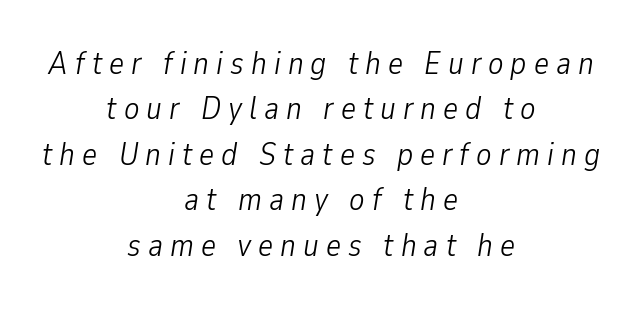
The image shows 32 px light, condensed type, italic (leaning right); set centered, normal line spacing (1.42x), unusually wide letter spacing (+0.22 em), not underlined; low stroke contrast and a medium x-height.
